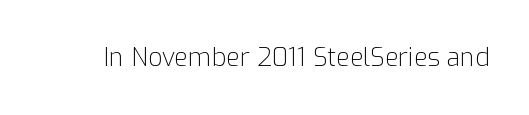
The rendering keeps characters at their native spacing. The font sits on the lighter half of the weight spectrum, regular included. Quick note: underline off. Is there any slant? The stems are plumb.
